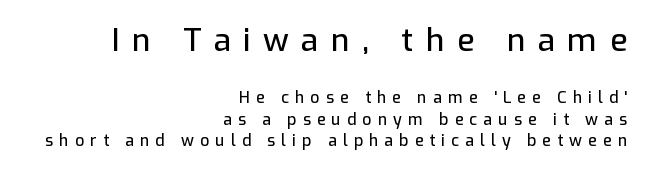
{"serif": "no", "italic": "no", "width": "normal", "stroke_contrast": "low", "x_height": "medium", "monospaced": "no", "underline": "no", "align": "right", "line_spacing": "normal", "line_spacing_ratio": 1.34, "letter_spacing": "wide", "letter_spacing_em": 0.38, "larger_block": "first", "size_ratio": 2.0, "glyph_px": 32}
